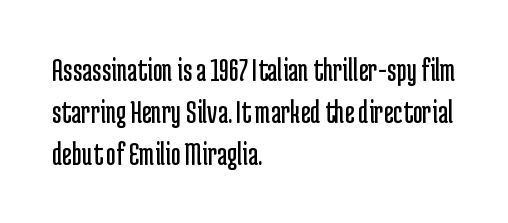
Q: Is the text bold? A: No.
Q: Is the text italic (slanted)? A: No, it is upright.
Q: Is the typeface a serif or a sans-serif typeface? A: Sans-serif.
Q: Is the text underlined? A: No.
Q: How is the paragraph aligned? A: Left-aligned.
Q: Is the spacing between letters normal or unusually wide? A: Normal.
Q: Width (condensed, normal, or wide)? A: Condensed.
Q: Stroke contrast? A: Low.
Q: x-height? A: Medium.
Q: Monospaced? A: No.
